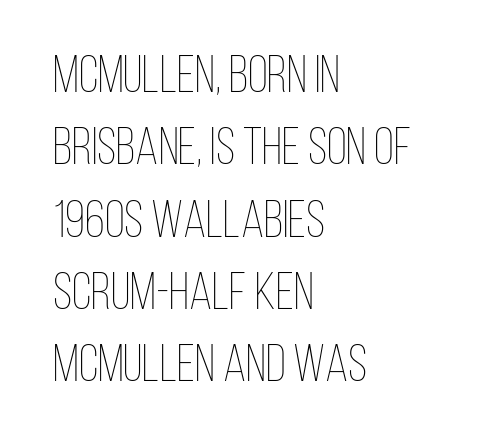
The image shows 52 px thin, condensed type, upright; set left-aligned, normal line spacing (1.39x), normal letter spacing, not underlined; low stroke contrast and a large x-height.
